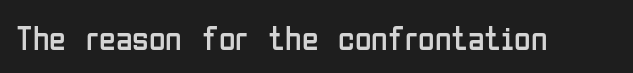
Does the type have serifs? No, each stem ends abruptly. This sample has the flowing, uneven cadence of proportional lettering. Nobody drew a line under any word here. A roman cut, with each character standing at attention.
